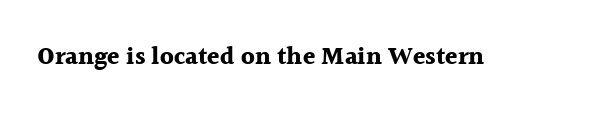
{"italic": "no", "bold": "yes", "underline": "no", "letter_spacing": "normal", "letter_spacing_em": 0.0, "glyph_px": 25}
